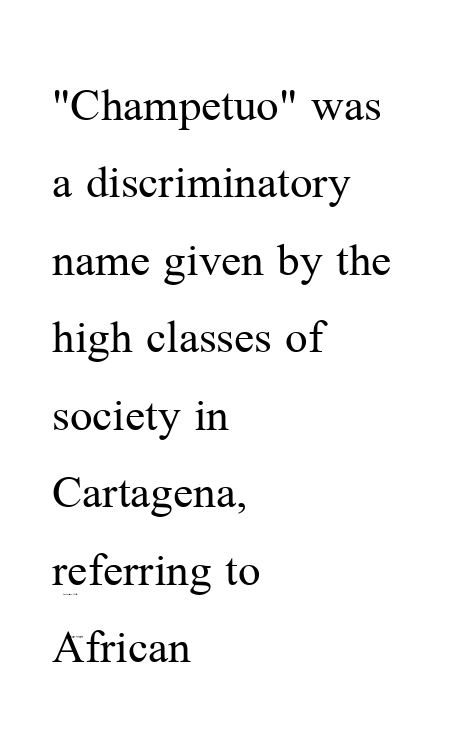
The image shows 50 px regular-weight serif type, upright; set left-aligned, normal line spacing (1.55x), normal letter spacing, not underlined; medium stroke contrast and a medium x-height.
